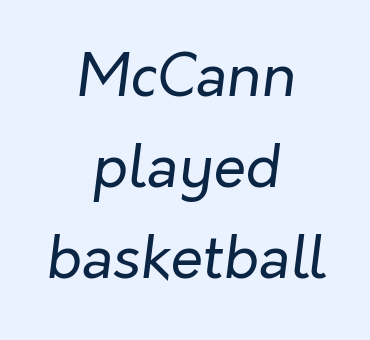
Q: Is the text bold? A: No.
Q: Is the text italic (slanted)? A: Yes, it leans right by about 7 degrees.
Q: Is the text underlined? A: No.
Q: How is the paragraph aligned? A: Centered.
Q: Is the spacing between letters normal or unusually wide? A: Normal.
Q: Is the spacing between lines tight, normal or loose? A: Normal.
Q: Width (condensed, normal, or wide)? A: Normal.
Q: Stroke contrast? A: Low.
Q: x-height? A: Medium.
Q: Monospaced? A: No.
